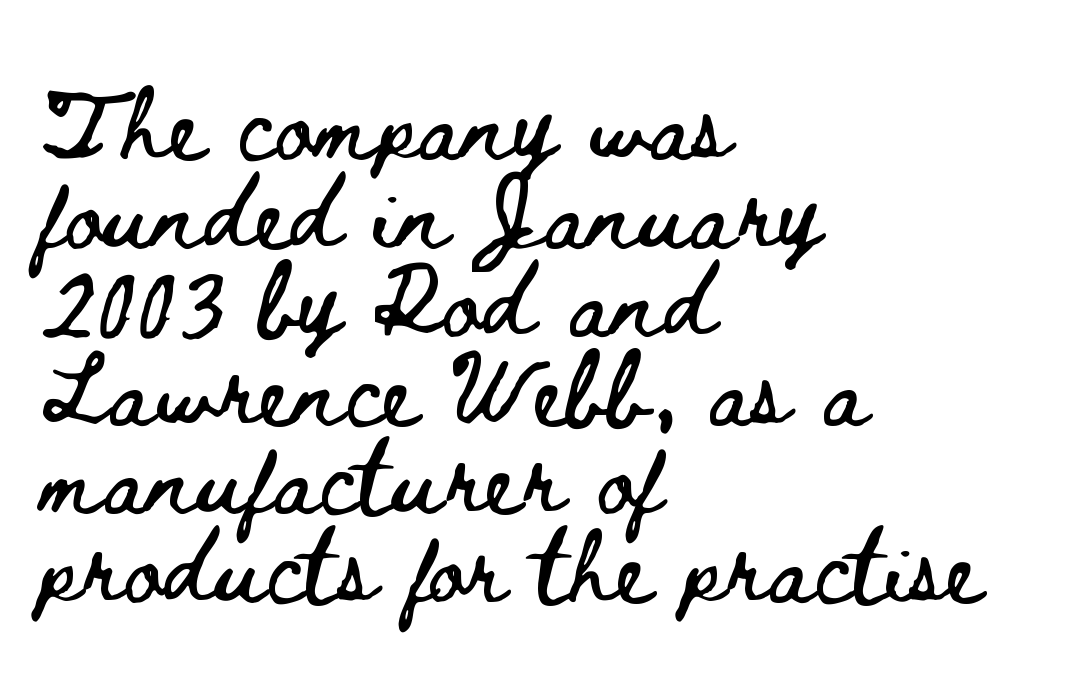
Is the block centered? No — it sits flush against the left margin. In terms of letterspacing, this is plain default setting. Any mark beneath the type? The region is blank. You could not count columns in this text — the font is proportionally spaced.
